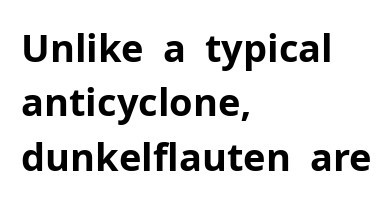
{"serif": "no", "italic": "no", "bold": "yes", "weight": "bold", "width": "normal", "stroke_contrast": "low", "x_height": "medium", "monospaced": "no", "underline": "no", "align": "left", "line_spacing": "normal", "line_spacing_ratio": 1.43, "letter_spacing": "normal", "letter_spacing_em": 0.0, "glyph_px": 38}
